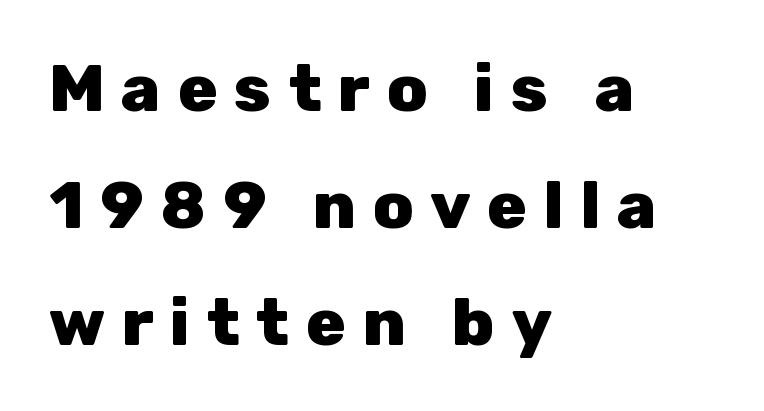
{"serif": "no", "italic": "no", "bold": "yes", "weight": "heavy", "width": "normal", "stroke_contrast": "low", "x_height": "medium", "monospaced": "no", "underline": "no", "align": "left", "line_spacing_ratio": 1.77, "letter_spacing": "wide", "letter_spacing_em": 0.25, "glyph_px": 66}
